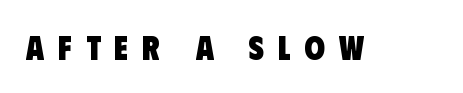
{"serif": "no", "bold": "yes", "weight": "heavy", "width": "condensed", "stroke_contrast": "low", "x_height": "large", "monospaced": "no", "underline": "no", "letter_spacing": "wide", "letter_spacing_em": 0.42, "glyph_px": 33}
